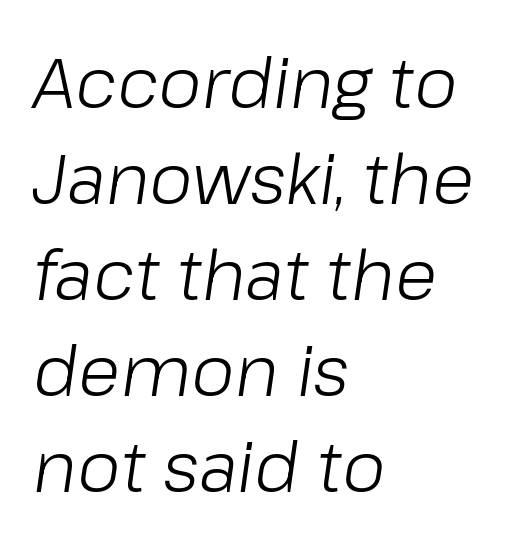
Q: Is the text bold? A: No.
Q: Is the text italic (slanted)? A: Yes, it leans right by about 8 degrees.
Q: Is the text underlined? A: No.
Q: How is the paragraph aligned? A: Left-aligned.
Q: Is the spacing between letters normal or unusually wide? A: Normal.
Q: Is the spacing between lines tight, normal or loose? A: Normal.
Q: Width (condensed, normal, or wide)? A: Normal.
Q: Stroke contrast? A: Low.
Q: x-height? A: Medium.
Q: Monospaced? A: No.
